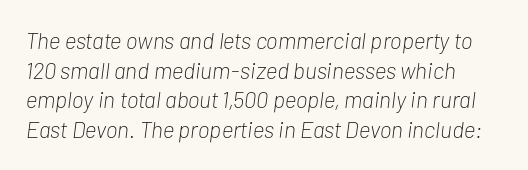
{"italic": "yes", "lean": "right", "slant_degrees": 7, "bold": "no", "underline": "no", "line_spacing": "normal", "line_spacing_ratio": 1.29, "letter_spacing": "normal", "letter_spacing_em": 0.0, "glyph_px": 23}
